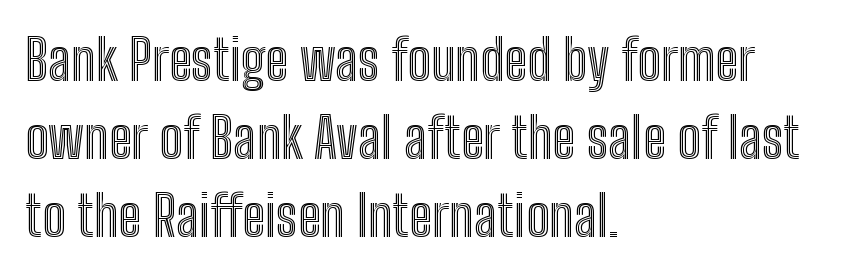
The image shows 56 px condensed type, upright; set left-aligned, normal line spacing (1.39x), normal letter spacing, not underlined; a medium x-height.
